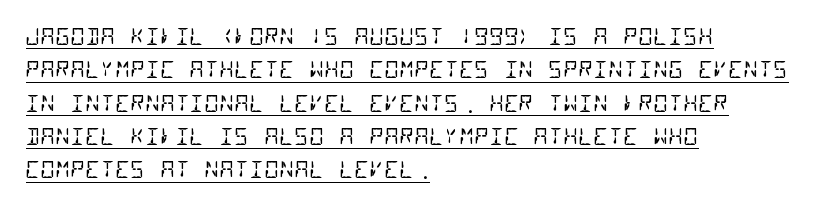
{"bold": "no", "underline": "yes", "align": "left", "line_spacing": "normal", "line_spacing_ratio": 1.45, "letter_spacing": "normal", "letter_spacing_em": 0.0, "glyph_px": 23}
